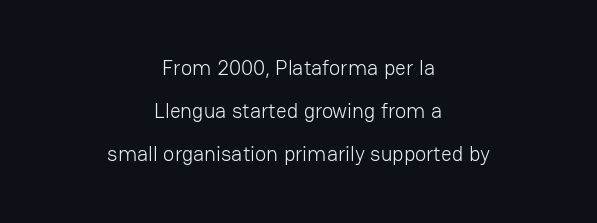
Notice the wide empty band between every row — that's loose leading. These lines keep a tight, regular rhythm from letter to letter. The rendering positions every line midway between the sides. The area under the type is left untouched. Notice how the stems are strictly vertical — no italics here. Vertical stems look standard width or narrower in stroke.
